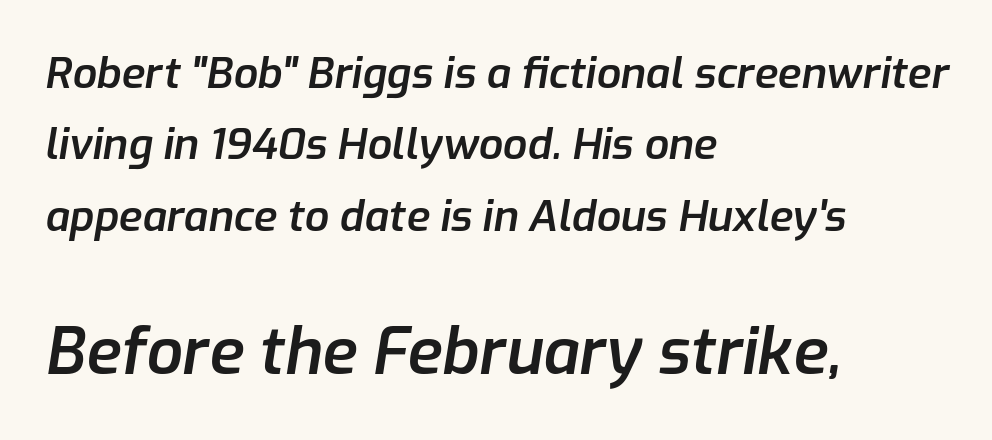
Q: Is the text bold? A: Semi-bold.
Q: Is the text italic (slanted)? A: Yes, it leans right by about 9 degrees.
Q: Is the text underlined? A: No.
Q: How is the paragraph aligned? A: Left-aligned.
Q: Is the spacing between letters normal or unusually wide? A: Normal.
Q: Is the spacing between lines tight, normal or loose? A: Normal.
Q: Which block of text is set in a larger size, the first (top) or the second (bottom)? A: The second (bottom) one.
Q: Width (condensed, normal, or wide)? A: Normal.
Q: Stroke contrast? A: Low.
Q: x-height? A: Medium.
Q: Monospaced? A: No.
